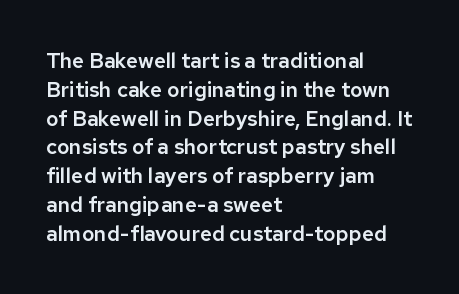
The image shows 21 px text type, upright; set left-aligned, normal line spacing (1.37x), normal letter spacing, not underlined.
